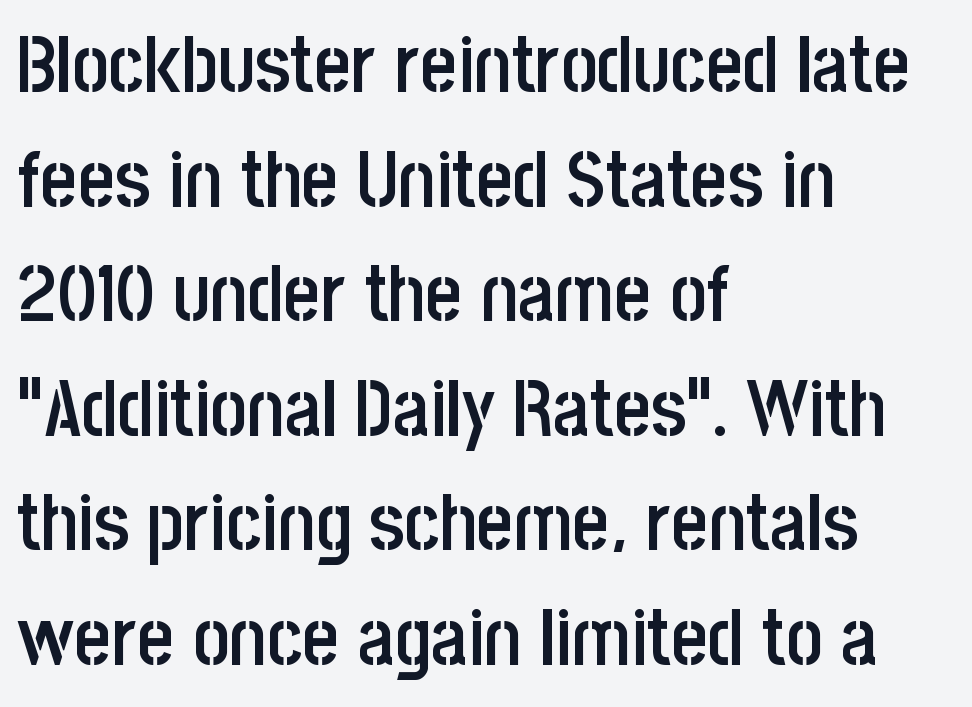
{"serif": "no", "italic": "no", "bold": "semi", "weight": "semibold", "width": "condensed", "stroke_contrast": "low", "x_height": "large", "monospaced": "no", "underline": "no", "align": "left", "line_spacing": "normal", "line_spacing_ratio": 1.45, "letter_spacing": "normal", "letter_spacing_em": 0.0, "glyph_px": 79}
